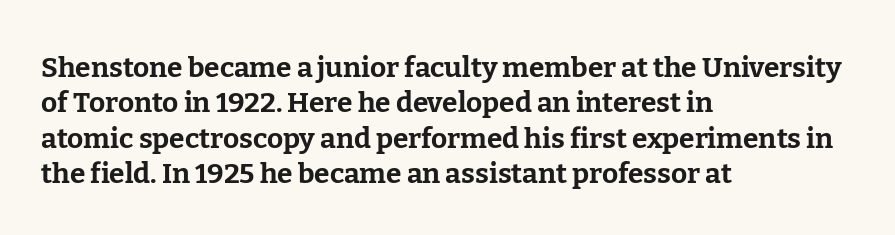
{"serif": "yes", "italic": "no", "bold": "yes", "weight": "bold", "width": "normal", "stroke_contrast": "low", "x_height": "medium", "monospaced": "no", "underline": "no", "align": "left", "line_spacing": "normal", "line_spacing_ratio": 1.26, "letter_spacing": "normal", "letter_spacing_em": 0.0, "glyph_px": 28}
